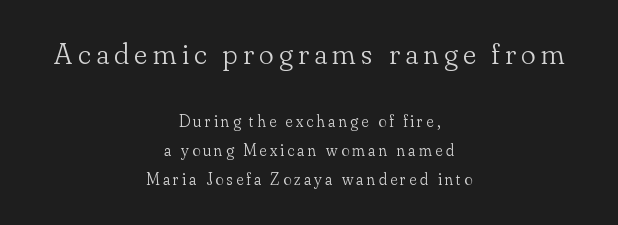
Q: Is the text bold? A: No.
Q: Is the text italic (slanted)? A: No, it is upright.
Q: Is the typeface a serif or a sans-serif typeface? A: Serif.
Q: Is the text underlined? A: No.
Q: How is the paragraph aligned? A: Centered.
Q: Which block of text is set in a larger size, the first (top) or the second (bottom)? A: The first (top) one.
Q: Width (condensed, normal, or wide)? A: Normal.
Q: Stroke contrast? A: Low.
Q: x-height? A: Small.
Q: Monospaced? A: No.
